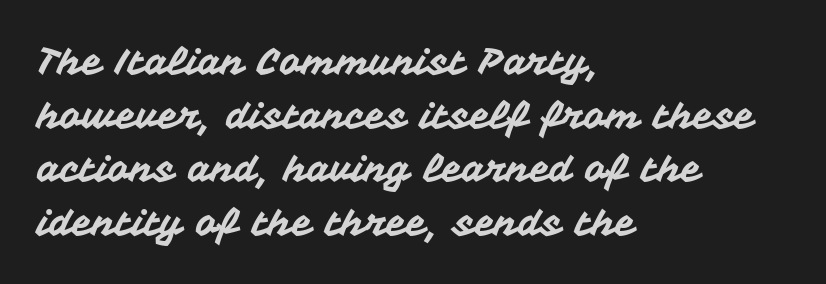
The image shows 37 px sans-serif type; set left-aligned, normal line spacing (1.45x), normal letter spacing, not underlined; medium stroke contrast and a medium x-height.
